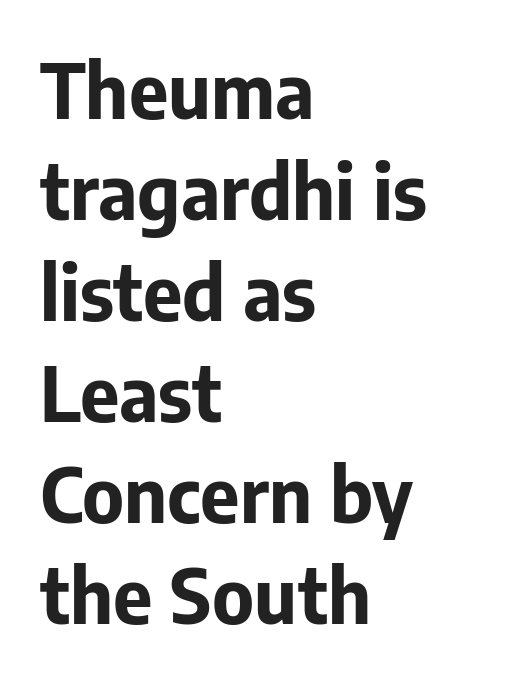
Q: Is the text bold? A: Yes.
Q: Is the text italic (slanted)? A: No, it is upright.
Q: Is the typeface a serif or a sans-serif typeface? A: Sans-serif.
Q: Is the text underlined? A: No.
Q: How is the paragraph aligned? A: Left-aligned.
Q: Is the spacing between letters normal or unusually wide? A: Normal.
Q: Is the spacing between lines tight, normal or loose? A: Normal.
Q: Width (condensed, normal, or wide)? A: Normal.
Q: Stroke contrast? A: Low.
Q: x-height? A: Medium.
Q: Monospaced? A: No.
